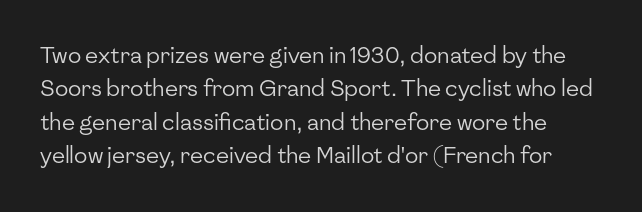
{"italic": "no", "bold": "no", "underline": "no", "line_spacing": "normal", "line_spacing_ratio": 1.52, "letter_spacing": "normal", "letter_spacing_em": 0.0, "glyph_px": 22}
